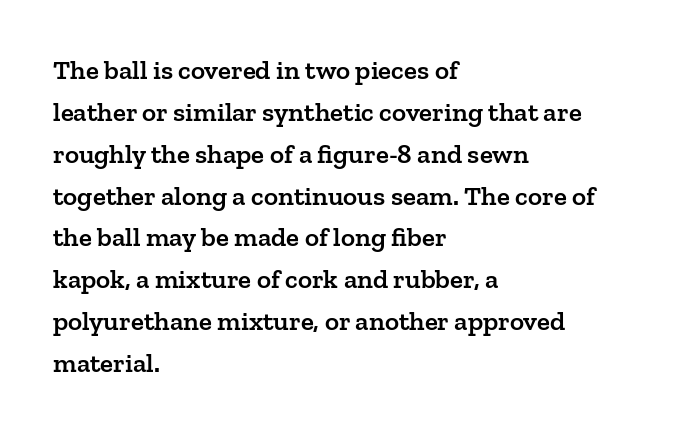
The image shows 27 px text type, upright; set left-aligned, normal line spacing (1.55x), normal letter spacing, not underlined.
